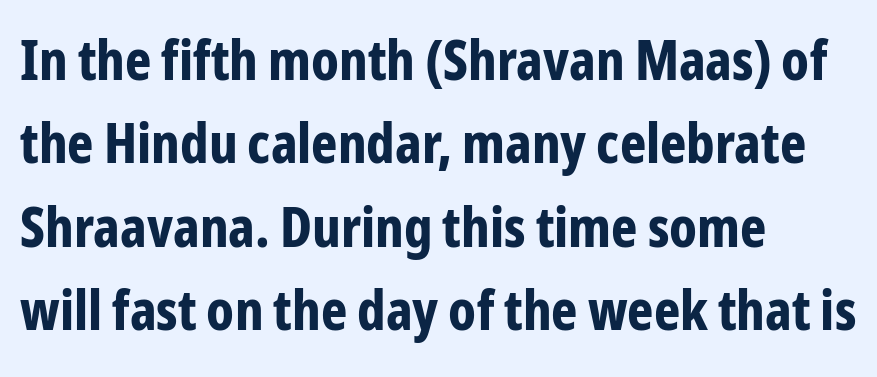
The image shows 56 px bold, condensed sans-serif type, upright; set left-aligned, normal line spacing (1.49x), normal letter spacing, not underlined; low stroke contrast and a medium x-height.
